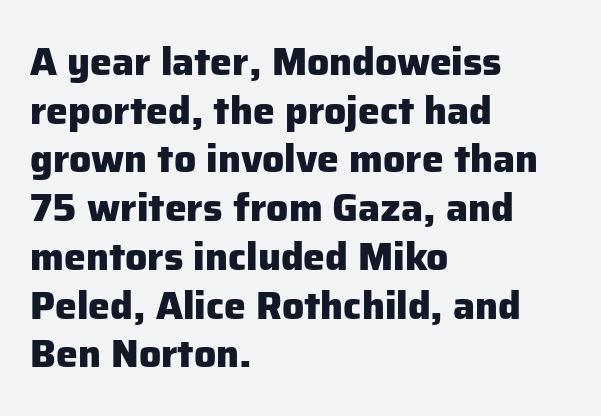
Q: Is the text bold? A: Yes.
Q: Is the text italic (slanted)? A: No, it is upright.
Q: Is the typeface a serif or a sans-serif typeface? A: Sans-serif.
Q: Is the text underlined? A: No.
Q: How is the paragraph aligned? A: Left-aligned.
Q: Is the spacing between letters normal or unusually wide? A: Normal.
Q: Is the spacing between lines tight, normal or loose? A: Normal.
Q: Width (condensed, normal, or wide)? A: Normal.
Q: Stroke contrast? A: Low.
Q: x-height? A: Medium.
Q: Monospaced? A: No.
